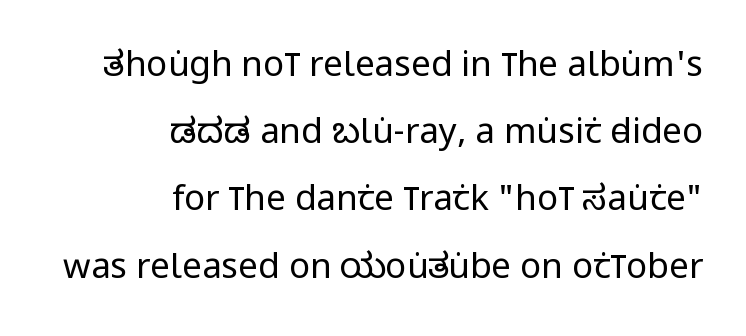
Q: Is the text bold? A: No.
Q: Is the text italic (slanted)? A: No, it is upright.
Q: Is the typeface a serif or a sans-serif typeface? A: Sans-serif.
Q: Is the text underlined? A: No.
Q: How is the paragraph aligned? A: Right-aligned.
Q: Is the spacing between letters normal or unusually wide? A: Normal.
Q: Is the spacing between lines tight, normal or loose? A: Loose.
Q: Width (condensed, normal, or wide)? A: Condensed.
Q: Stroke contrast? A: Low.
Q: x-height? A: Large.
Q: Monospaced? A: No.
